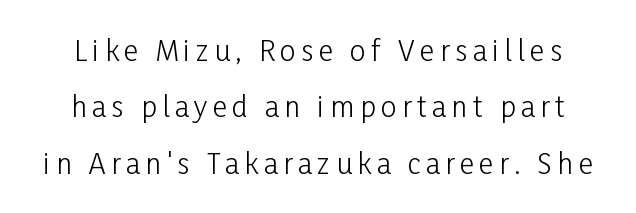
Q: Is the text bold? A: No.
Q: Is the text italic (slanted)? A: No, it is upright.
Q: Is the typeface a serif or a sans-serif typeface? A: Sans-serif.
Q: Is the text underlined? A: No.
Q: Is the spacing between letters normal or unusually wide? A: Unusually wide.
Q: Is the spacing between lines tight, normal or loose? A: Loose.
Q: Width (condensed, normal, or wide)? A: Condensed.
Q: Stroke contrast? A: Low.
Q: x-height? A: Medium.
Q: Monospaced? A: No.
